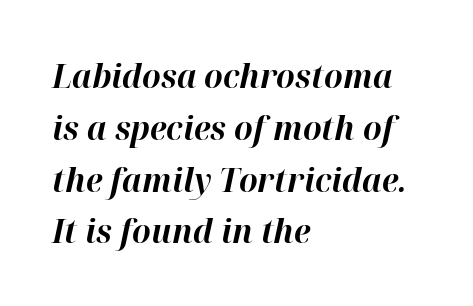
Q: Is the text bold? A: Yes.
Q: Is the text italic (slanted)? A: Yes, it leans right by about 12 degrees.
Q: Is the text underlined? A: No.
Q: How is the paragraph aligned? A: Left-aligned.
Q: Is the spacing between letters normal or unusually wide? A: Normal.
Q: Is the spacing between lines tight, normal or loose? A: Normal.
Q: Width (condensed, normal, or wide)? A: Normal.
Q: Stroke contrast? A: High.
Q: x-height? A: Medium.
Q: Monospaced? A: No.
